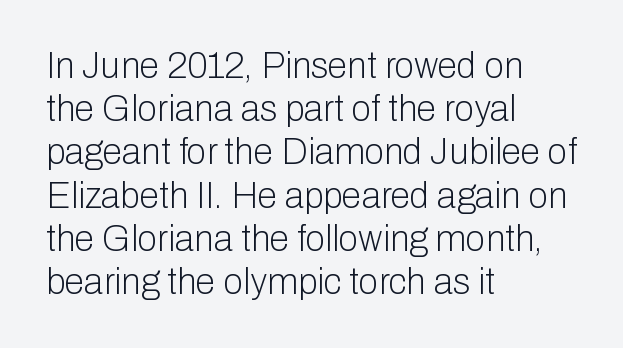
{"serif": "no", "italic": "no", "bold": "no", "weight": "light", "width": "normal", "stroke_contrast": "low", "x_height": "medium", "monospaced": "no", "underline": "no", "align": "left", "line_spacing_ratio": 1.2, "letter_spacing": "normal", "letter_spacing_em": 0.0, "glyph_px": 36}
